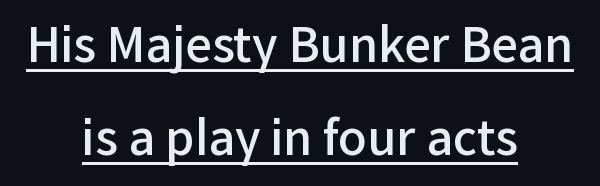
Posture: vertical. Horizontal alignment here is central, giving a formal, balanced look. The gaps between neighbouring characters are ordinary and unremarkable. Honestly, the underline is the first thing you notice here. These words are printed semibold, heavier than regular yet not bold. If you measured baseline to baseline, you'd find a long distance.
